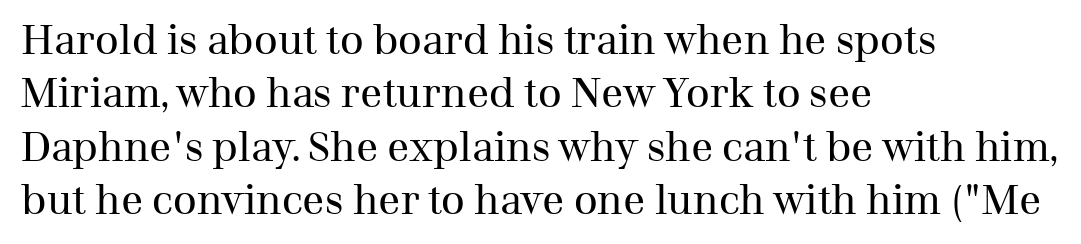
{"serif": "yes", "italic": "no", "bold": "no", "weight": "regular", "width": "normal", "stroke_contrast": "medium", "x_height": "medium", "monospaced": "no", "underline": "no", "align": "left", "line_spacing": "normal", "line_spacing_ratio": 1.3, "letter_spacing": "normal", "letter_spacing_em": 0.0, "glyph_px": 41}
